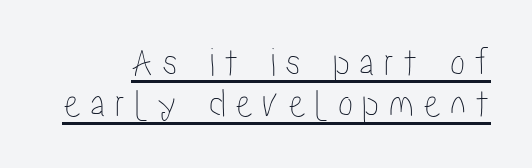
{"italic": "no", "width": "condensed", "stroke_contrast": "low", "x_height": "medium", "monospaced": "no", "underline": "yes", "line_spacing": "tight", "line_spacing_ratio": 1.01, "letter_spacing": "wide", "letter_spacing_em": 0.22, "glyph_px": 41}
